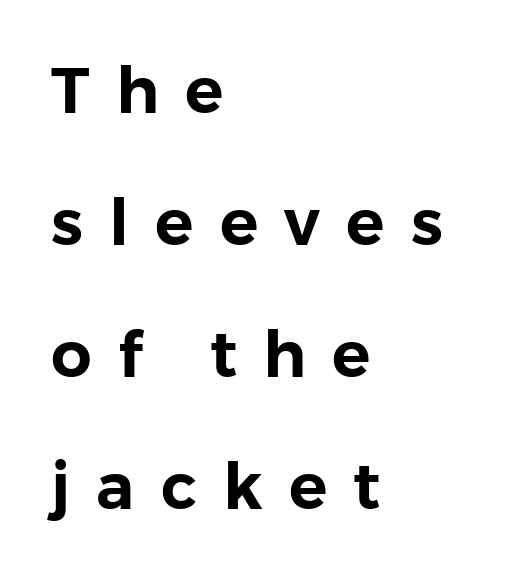
Q: Is the text italic (slanted)? A: No, it is upright.
Q: Is the typeface a serif or a sans-serif typeface? A: Sans-serif.
Q: Is the text underlined? A: No.
Q: How is the paragraph aligned? A: Left-aligned.
Q: Is the spacing between letters normal or unusually wide? A: Unusually wide.
Q: Is the spacing between lines tight, normal or loose? A: Loose.
Q: Width (condensed, normal, or wide)? A: Normal.
Q: Stroke contrast? A: Low.
Q: x-height? A: Medium.
Q: Monospaced? A: No.
